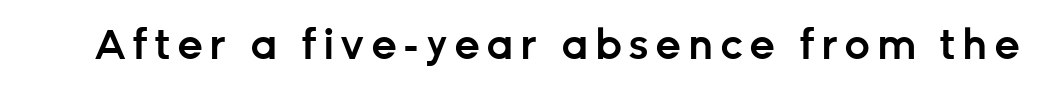
{"serif": "no", "italic": "no", "bold": "semi", "weight": "semibold", "width": "normal", "stroke_contrast": "low", "x_height": "medium", "monospaced": "no", "underline": "no", "glyph_px": 41}
